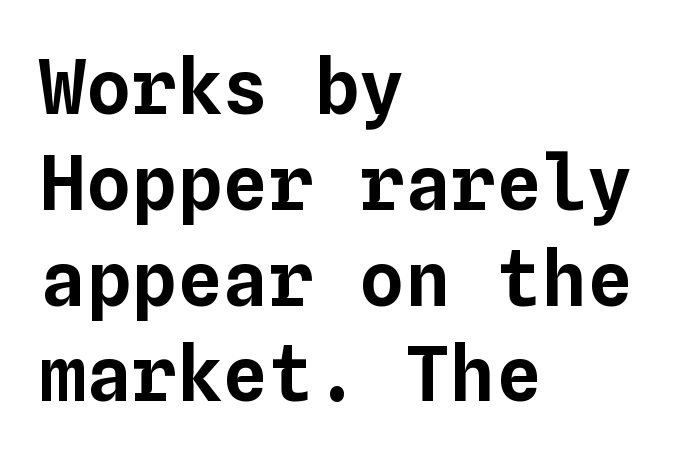
The line-height multiplier appears to be the usual default. Notice how the passage keeps a crisp vertical edge on the left only. The letters sit at their default tracking, neither squeezed nor spread. Unmarked baselines from the first word to the last. Think of a typewriter: that constant character pitch is what you see here.
